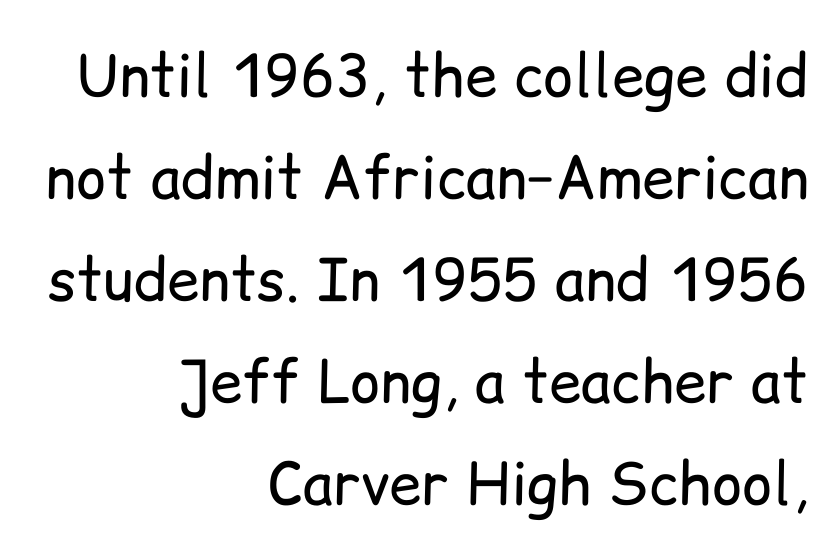
Q: Is the text bold? A: No.
Q: Is the text italic (slanted)? A: No, it is upright.
Q: Is the typeface a serif or a sans-serif typeface? A: Sans-serif.
Q: Is the text underlined? A: No.
Q: How is the paragraph aligned? A: Right-aligned.
Q: Is the spacing between letters normal or unusually wide? A: Normal.
Q: Width (condensed, normal, or wide)? A: Normal.
Q: Stroke contrast? A: Low.
Q: x-height? A: Medium.
Q: Monospaced? A: No.
